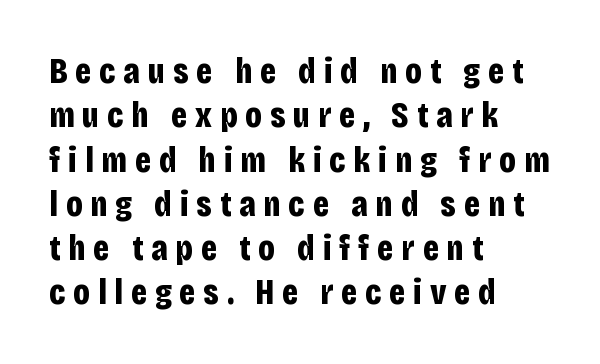
{"serif": "no", "italic": "no", "bold": "yes", "weight": "bold", "width": "condensed", "stroke_contrast": "low", "x_height": "large", "monospaced": "no", "underline": "no", "align": "left", "line_spacing_ratio": 1.23, "letter_spacing": "wide", "letter_spacing_em": 0.22, "glyph_px": 36}
